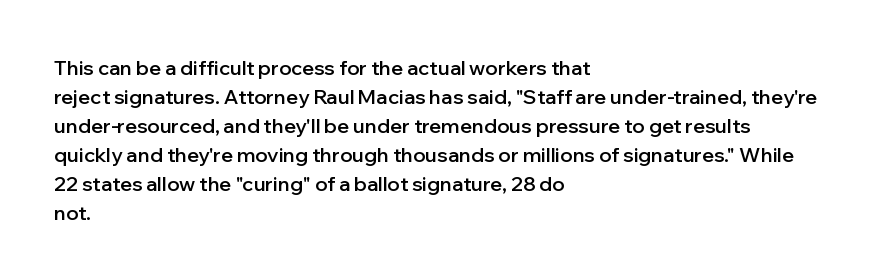
The image shows 20 px text type, upright; set left-aligned, normal line spacing (1.45x), normal letter spacing, not underlined.
